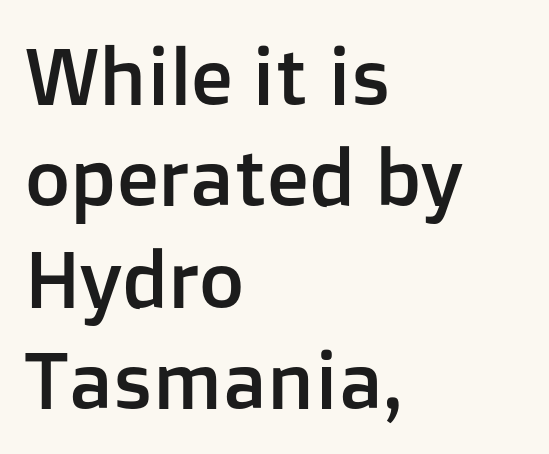
{"serif": "no", "italic": "no", "width": "normal", "stroke_contrast": "low", "x_height": "medium", "monospaced": "no", "underline": "no", "align": "left", "line_spacing": "normal", "line_spacing_ratio": 1.3, "letter_spacing": "normal", "letter_spacing_em": 0.0, "glyph_px": 78}
